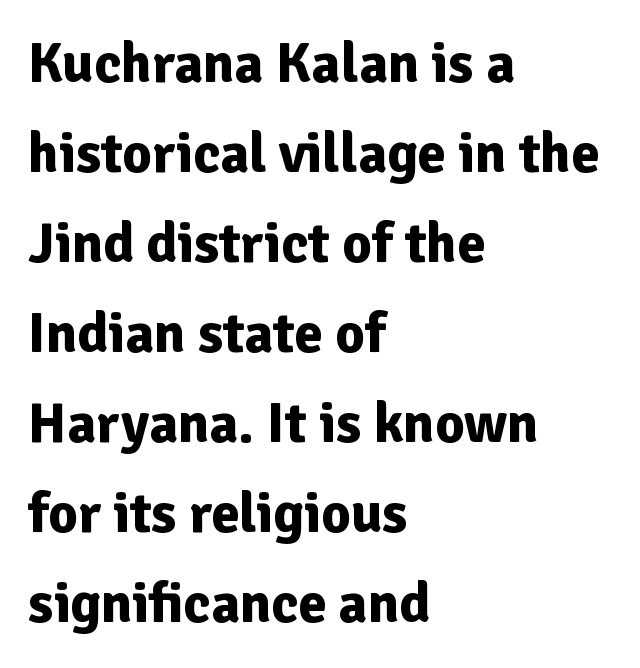
Q: Is the text bold? A: Yes.
Q: Is the text italic (slanted)? A: No, it is upright.
Q: Is the typeface a serif or a sans-serif typeface? A: Sans-serif.
Q: Is the text underlined? A: No.
Q: How is the paragraph aligned? A: Left-aligned.
Q: Is the spacing between letters normal or unusually wide? A: Normal.
Q: Is the spacing between lines tight, normal or loose? A: Normal.
Q: Width (condensed, normal, or wide)? A: Normal.
Q: Stroke contrast? A: Low.
Q: x-height? A: Medium.
Q: Monospaced? A: No.
